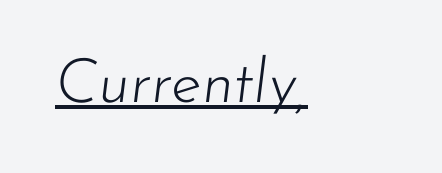
{"italic": "yes", "lean": "right", "slant_degrees": 7, "bold": "no", "weight": "light", "width": "normal", "stroke_contrast": "low", "x_height": "small", "monospaced": "no", "underline": "yes", "letter_spacing": "normal", "letter_spacing_em": 0.0, "glyph_px": 62}
